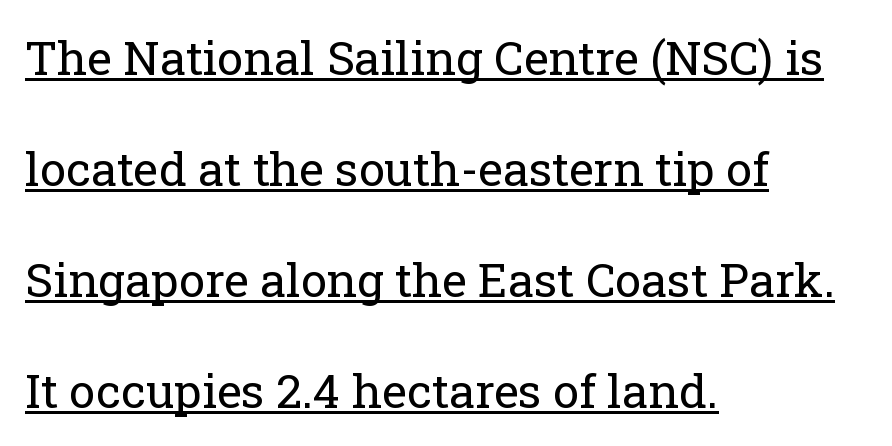
Posture: straight, roman, zero tilt. Beneath each row of characters lies a ruled line. To sum up the face: it has serifs. In CSS terms this would be text-align: left. Students, observe: this is what heavily led, spacious text looks like. Counters stay open thanks to moderate or lighter strokes.
